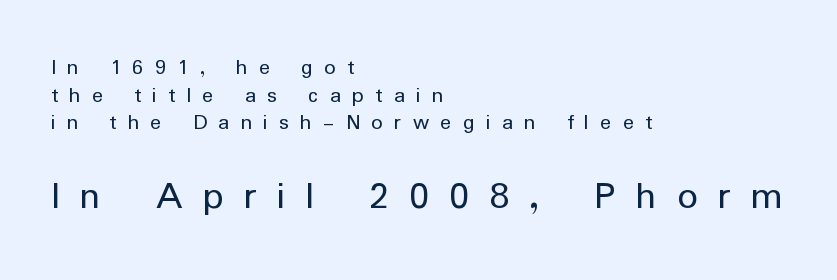
Upright lettering throughout. Layout note: lines flush left. You can tell from the bare stems that sans-serif type was used. Summary of weight: not heavy and not bold. Is this a fixed-width face? No — the glyphs have proportional, varying widths. The baseline area is clear.
